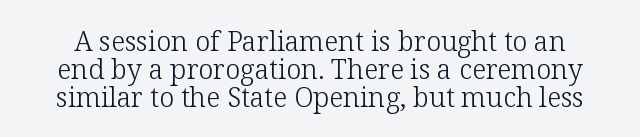
Words float on clear page, feet unadorned. Every stem runs plumb, perpendicular to the baseline. These lines huddle together more closely than default settings would place them. The font sits on the lighter half of the weight spectrum, regular included. Observe the ordinary spacing: letters are neighbours, not strangers.
